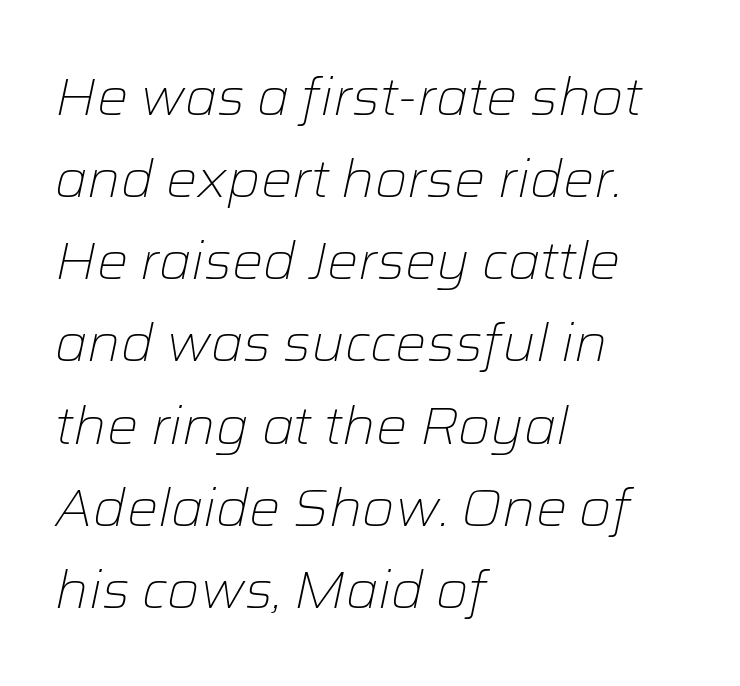
One-word summary of the alignment: left. Is the letter spacing exaggerated? No — it looks like the ordinary default. Heft: none added — not bold. Character widths vary here, with narrow letters taking less room than wide ones. Posture: slanted.
